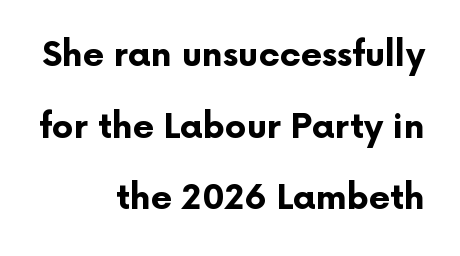
{"serif": "no", "italic": "no", "bold": "yes", "weight": "bold", "width": "normal", "stroke_contrast": "low", "x_height": "medium", "monospaced": "no", "underline": "no", "align": "right", "line_spacing": "loose", "line_spacing_ratio": 2.11, "letter_spacing": "normal", "letter_spacing_em": 0.0, "glyph_px": 34}
